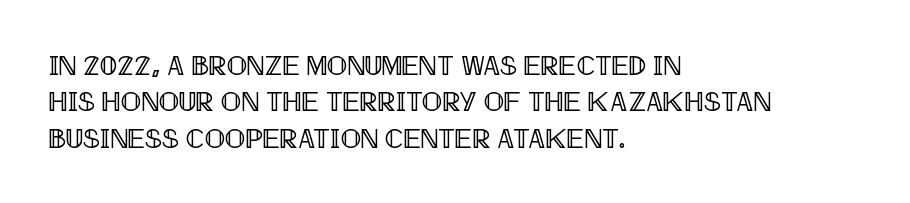
Tracking value appears to be zero — textbook default spacing. The type sits square on the baseline with zero lean. A clean baseline with only descenders dipping below it. Is the block centered? No — it sits flush against the left margin. Notice how descenders clear the ascenders below comfortably — that's standard leading.
